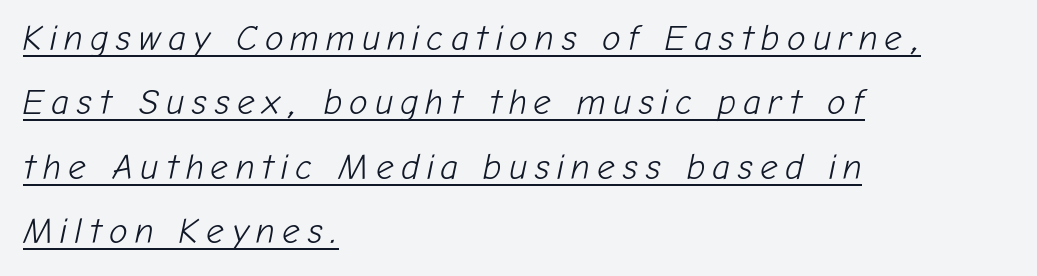
The image shows 35 px light type, italic (leaning right); set left-aligned, line spacing 1.84x, unusually wide letter spacing (+0.2 em), underlined; low stroke contrast and a medium x-height.
